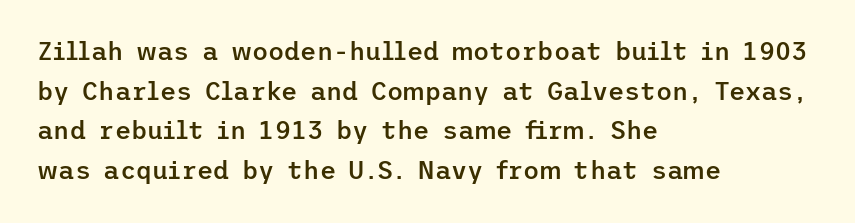
The image shows 25 px text type, upright; set left-aligned, normal line spacing (1.59x), normal letter spacing, not underlined.
